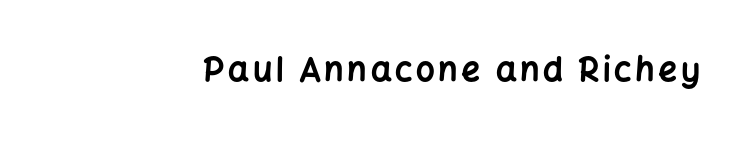
The image shows 33 px bold sans-serif type, upright; set not underlined; low stroke contrast and a medium x-height.
